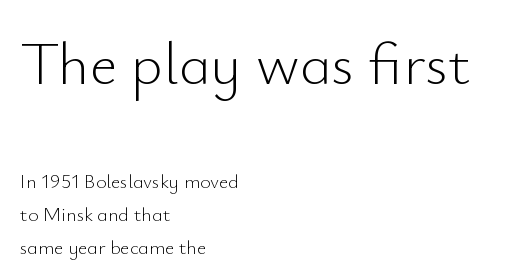
{"serif": "no", "italic": "no", "bold": "no", "weight": "light", "width": "normal", "stroke_contrast": "low", "x_height": "small", "monospaced": "no", "underline": "no", "align": "left", "line_spacing": "normal", "line_spacing_ratio": 1.64, "letter_spacing": "normal", "letter_spacing_em": 0.0, "larger_block": "first", "size_ratio": 3.0, "glyph_px": 60}
